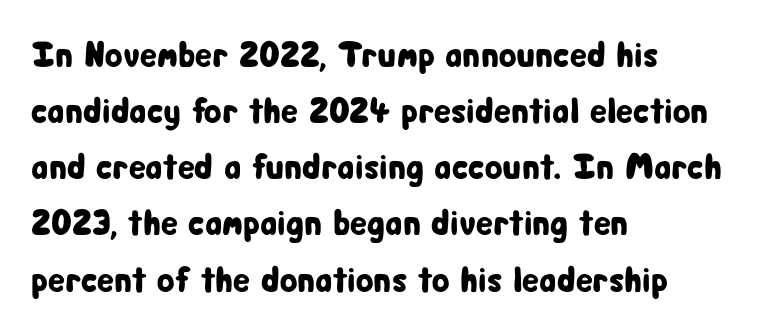
The image shows 36 px condensed sans-serif type, upright; set left-aligned, normal line spacing (1.56x), normal letter spacing, not underlined; low stroke contrast and a medium x-height.
